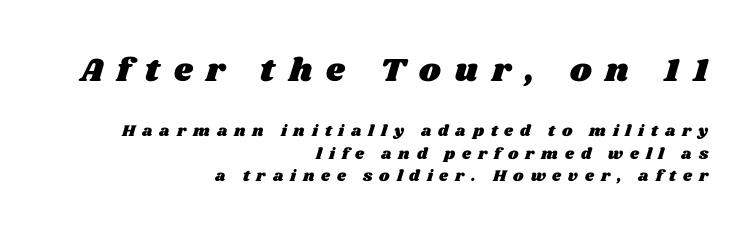
The image shows 33 px wide type; set right-aligned, normal line spacing (1.39x), unusually wide letter spacing (+0.43 em), not underlined; the first (top) block is 2.06x larger; medium stroke contrast and a large x-height.
